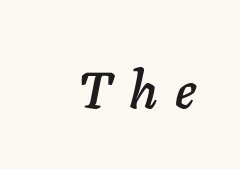
Q: Is the text italic (slanted)? A: Yes, it leans right by about 11 degrees.
Q: Is the text underlined? A: No.
Q: Is the spacing between letters normal or unusually wide? A: Unusually wide.
Q: Width (condensed, normal, or wide)? A: Normal.
Q: Stroke contrast? A: Low.
Q: x-height? A: Medium.
Q: Monospaced? A: No.
